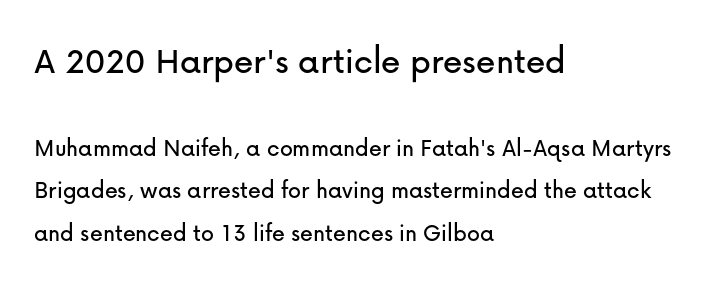
Is this a fixed-width face? No — the glyphs have proportional, varying widths. The composition opens big and finishes small. There is no visible air inserted between adjacent glyphs. The glyphs are unaccompanied by any horizontal stroke below them. Leftover space on each line is placed entirely after the last word.
